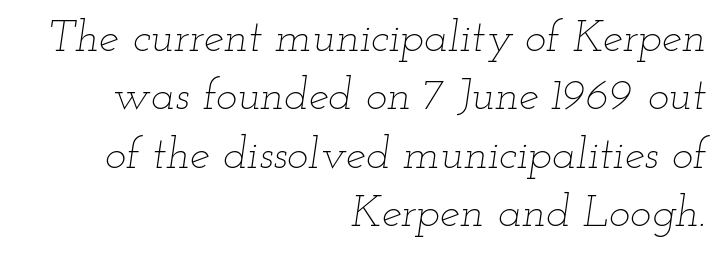
The letters are slanted; this is an italic face. A clean baseline with only descenders dipping below it. Compared with a typical body face, this is equally light or lighter still. The horizontal fit of the characters is conventional and even. Baseline-to-baseline distance is the conventional proportion of letter height. The text block is weighted toward the right margin, trailing off unevenly leftward.
